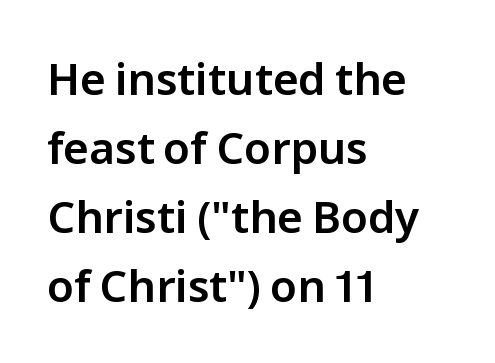
The image shows 44 px sans-serif type, upright; set left-aligned, normal line spacing (1.57x), normal letter spacing, not underlined; low stroke contrast and a medium x-height.
